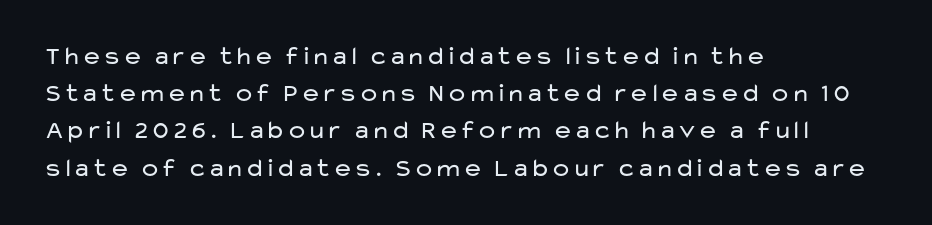
The rendering anchors every line to the left-hand side. A clean baseline with only descenders dipping below it. No chunkiness to these letters — they're not bold. Leading matches the norm, producing a regular column. Ascenders rise straight up at ninety degrees. Nobody touched the tracking dial on this one.
